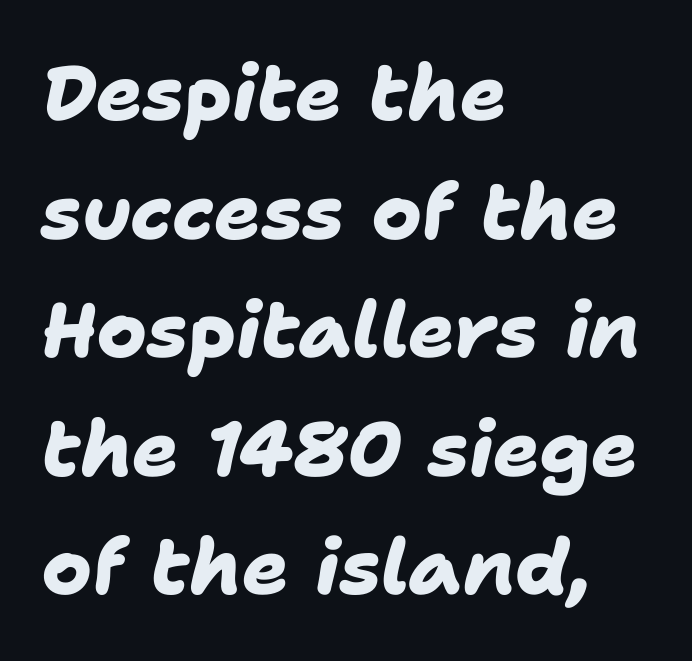
The type family on display is of the sans-serif kind. The passage shown is typed in a proportional face where columns would drift. The passage shown has conventional tracking throughout. The strip under each line holds only bare page. The passage shown stacks its lines at a standard gap. In CSS terms this would be text-align: left.
